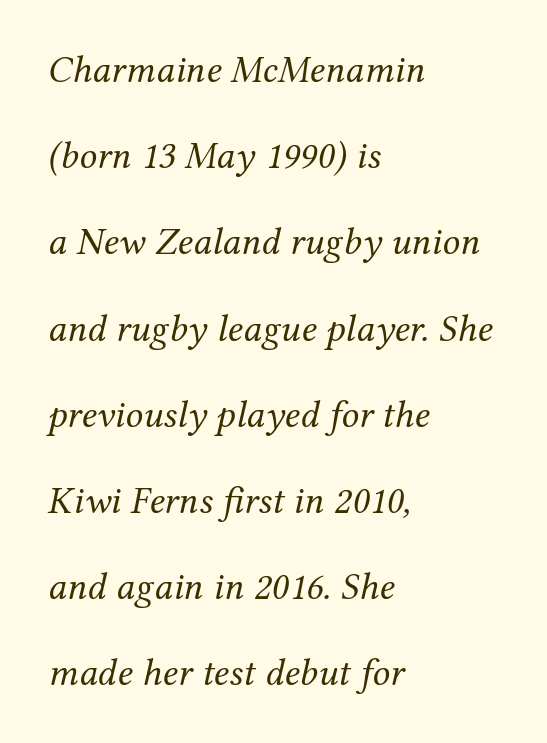
{"serif": "yes", "italic": "yes", "lean": "right", "slant_degrees": 12, "bold": "no", "weight": "regular", "width": "normal", "stroke_contrast": "medium", "x_height": "medium", "monospaced": "no", "underline": "no", "align": "left", "line_spacing": "loose", "line_spacing_ratio": 2.21, "letter_spacing": "normal", "letter_spacing_em": 0.0, "glyph_px": 39}
